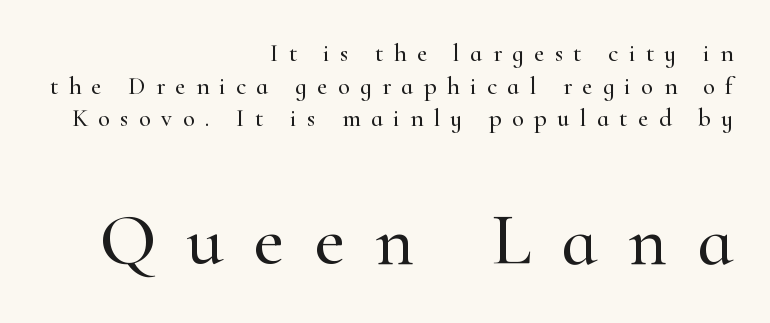
Q: Is the text italic (slanted)? A: No, it is upright.
Q: Is the typeface a serif or a sans-serif typeface? A: Serif.
Q: Is the text underlined? A: No.
Q: How is the paragraph aligned? A: Right-aligned.
Q: Is the spacing between letters normal or unusually wide? A: Unusually wide.
Q: Is the spacing between lines tight, normal or loose? A: Normal.
Q: Which block of text is set in a larger size, the first (top) or the second (bottom)? A: The second (bottom) one.
Q: Width (condensed, normal, or wide)? A: Normal.
Q: Stroke contrast? A: High.
Q: x-height? A: Small.
Q: Monospaced? A: No.
